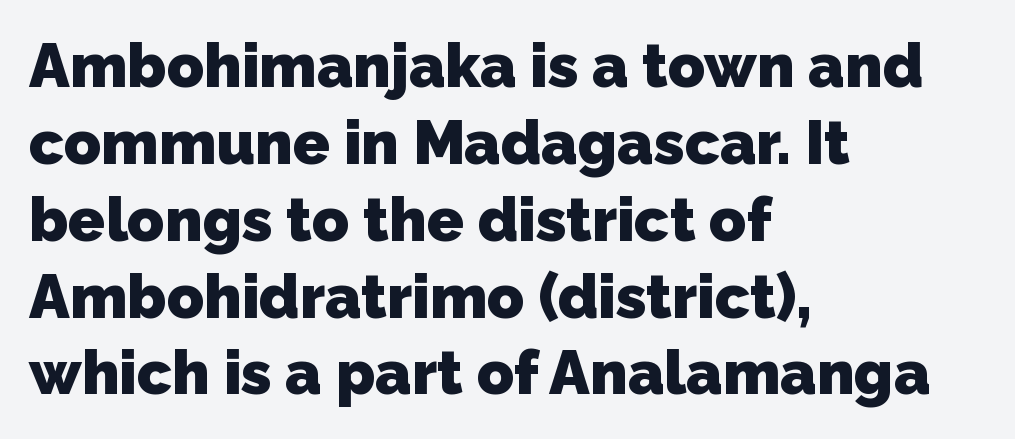
I'd call this a sans setting — the letters go barefoot. Each glyph is drawn with heavy, bold strokes. Has an underline been added? It has not. Varying glyph widths throughout — classic text-font behaviour. If you measured baseline to baseline, you'd find a middling distance.
